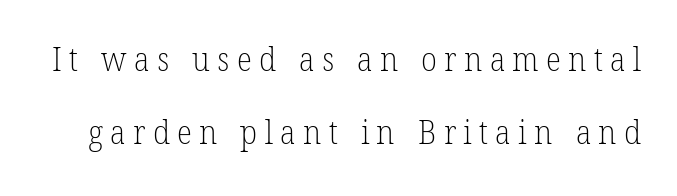
{"serif": "yes", "bold": "no", "weight": "light", "width": "normal", "stroke_contrast": "low", "x_height": "medium", "monospaced": "no", "underline": "no", "line_spacing": "loose", "line_spacing_ratio": 2.27, "letter_spacing": "wide", "letter_spacing_em": 0.23, "glyph_px": 32}
